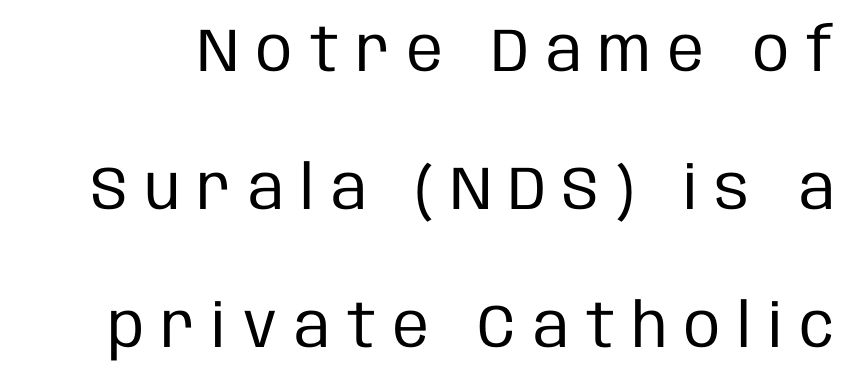
The image shows 61 px regular-weight, condensed sans-serif type, upright; set loose line spacing (2.26x), unusually wide letter spacing (+0.28 em), not underlined; low stroke contrast and a large x-height.
